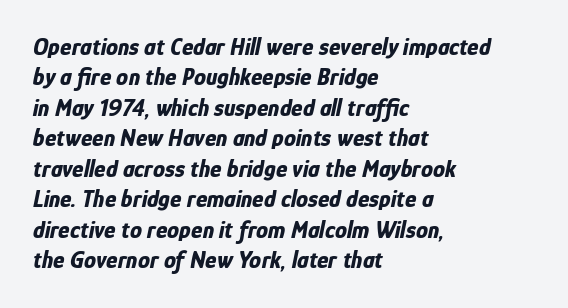
Q: Is the text bold? A: Yes.
Q: Is the text italic (slanted)? A: Yes, it leans right by about 12 degrees.
Q: Is the text underlined? A: No.
Q: How is the paragraph aligned? A: Left-aligned.
Q: Is the spacing between letters normal or unusually wide? A: Normal.
Q: Is the spacing between lines tight, normal or loose? A: Normal.
